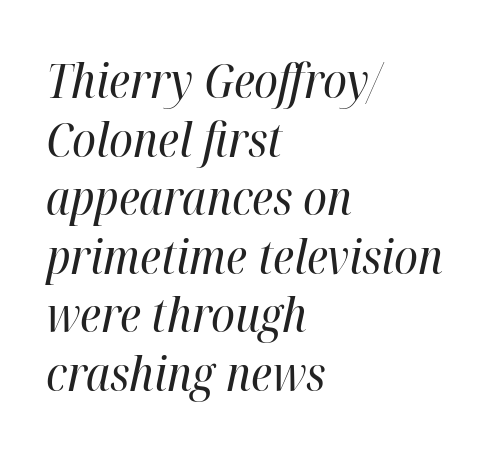
The image shows 48 px regular-weight, condensed type, italic (leaning right); set left-aligned, line spacing 1.22x, normal letter spacing, not underlined; high stroke contrast and a medium x-height.
